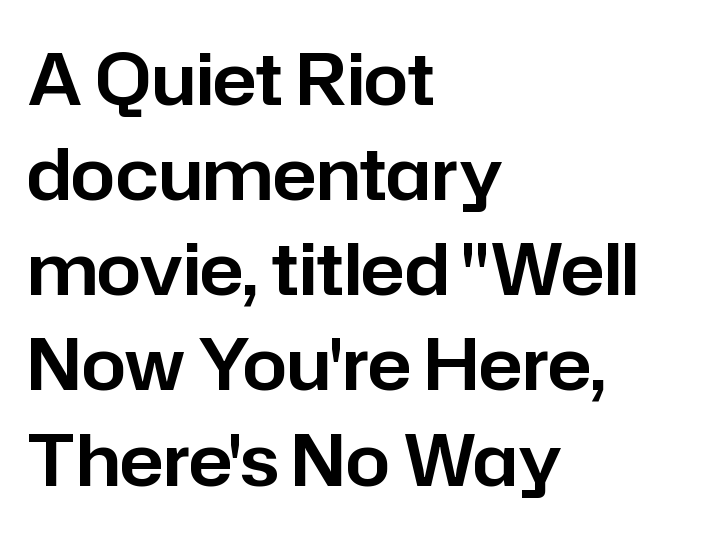
{"serif": "no", "italic": "no", "width": "normal", "stroke_contrast": "low", "x_height": "medium", "monospaced": "no", "underline": "no", "align": "left", "line_spacing": "normal", "line_spacing_ratio": 1.34, "letter_spacing": "normal", "letter_spacing_em": 0.0, "glyph_px": 71}
